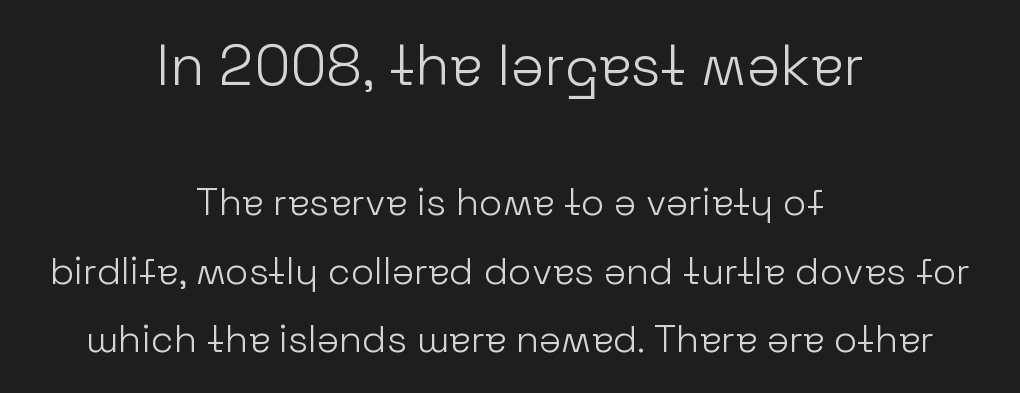
{"serif": "no", "italic": "no", "bold": "no", "weight": "light", "width": "normal", "stroke_contrast": "low", "x_height": "medium", "monospaced": "no", "underline": "no", "align": "center", "line_spacing_ratio": 1.81, "letter_spacing": "normal", "letter_spacing_em": 0.0, "larger_block": "first", "size_ratio": 1.5, "glyph_px": 57}
